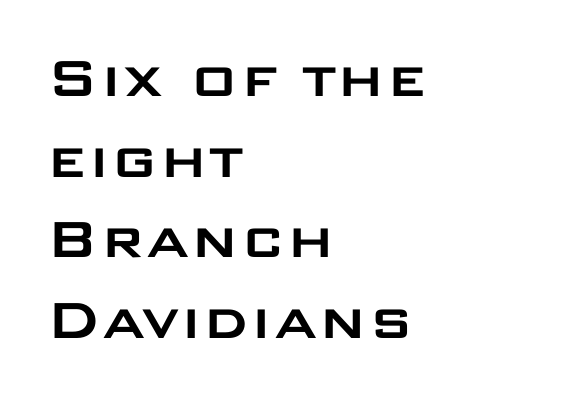
{"serif": "no", "italic": "no", "width": "wide", "stroke_contrast": "low", "x_height": "large", "monospaced": "no", "underline": "no", "align": "left", "line_spacing_ratio": 1.24, "letter_spacing": "normal", "letter_spacing_em": 0.0, "glyph_px": 65}
